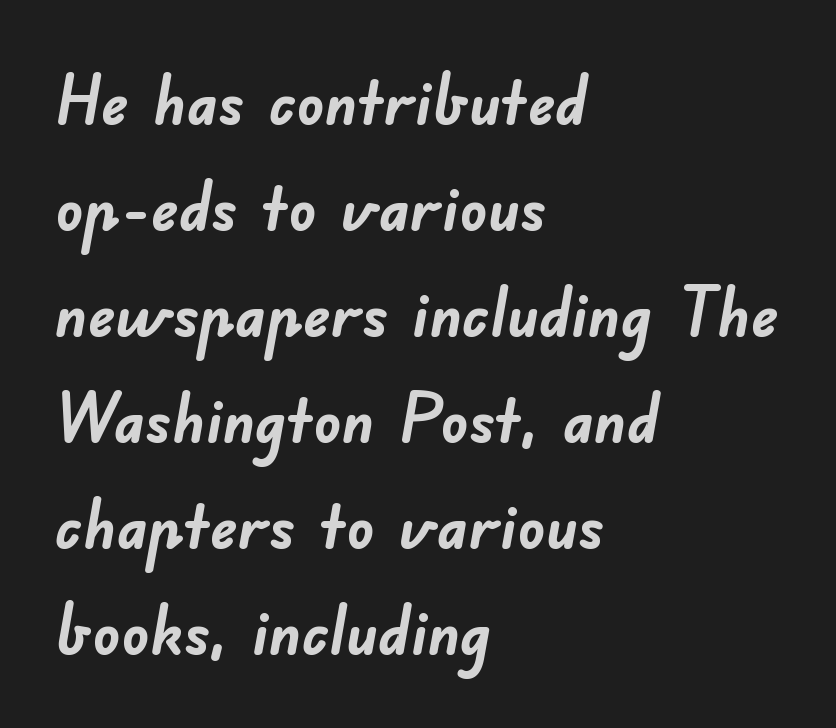
Q: Is the text bold? A: Yes.
Q: Is the typeface a serif or a sans-serif typeface? A: Sans-serif.
Q: Is the text underlined? A: No.
Q: How is the paragraph aligned? A: Left-aligned.
Q: Is the spacing between letters normal or unusually wide? A: Normal.
Q: Is the spacing between lines tight, normal or loose? A: Normal.
Q: Width (condensed, normal, or wide)? A: Normal.
Q: Stroke contrast? A: Low.
Q: x-height? A: Small.
Q: Monospaced? A: No.
